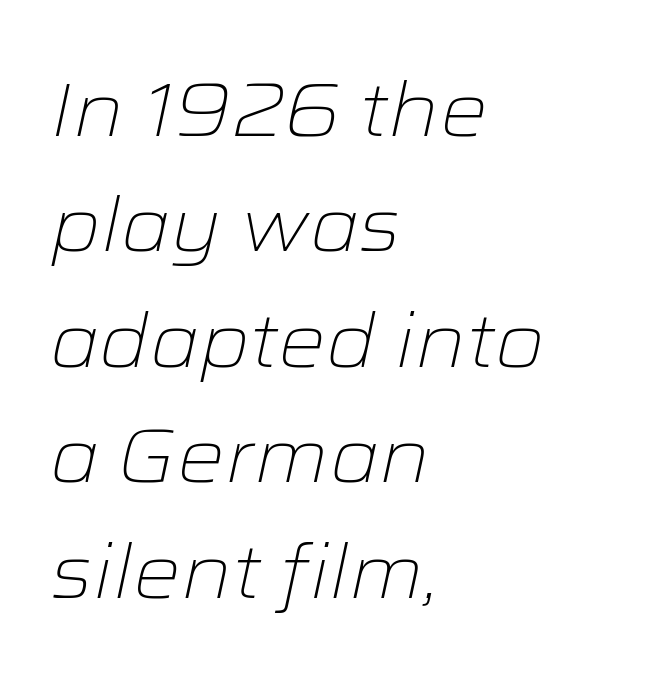
The image shows 75 px light, wide type, italic (leaning right); set left-aligned, normal line spacing (1.54x), normal letter spacing, not underlined; low stroke contrast and a medium x-height.
